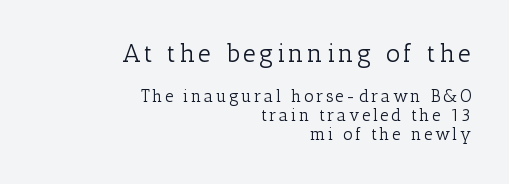
The image shows 25 px text type, upright; set right-aligned, tight line spacing (1.12x), not underlined; the first (top) block is 1.47x larger.
